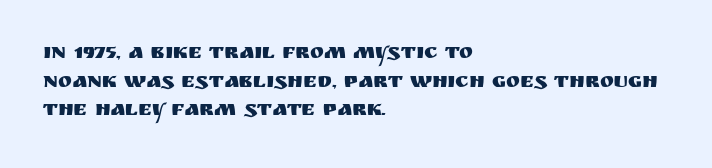
{"italic": "no", "underline": "no", "align": "left", "line_spacing": "normal", "line_spacing_ratio": 1.36, "letter_spacing": "normal", "letter_spacing_em": 0.0, "glyph_px": 21}
